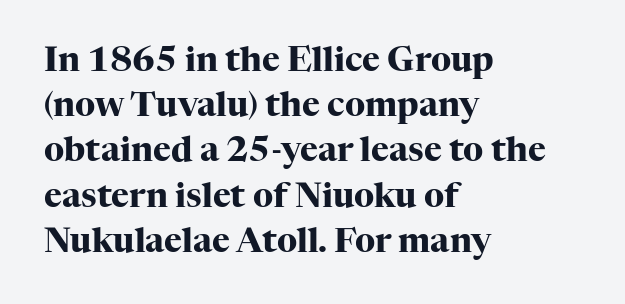
{"serif": "yes", "italic": "no", "bold": "yes", "weight": "heavy", "width": "normal", "stroke_contrast": "high", "x_height": "medium", "monospaced": "no", "underline": "no", "align": "left", "line_spacing": "normal", "line_spacing_ratio": 1.33, "letter_spacing": "normal", "letter_spacing_em": 0.0, "glyph_px": 34}
